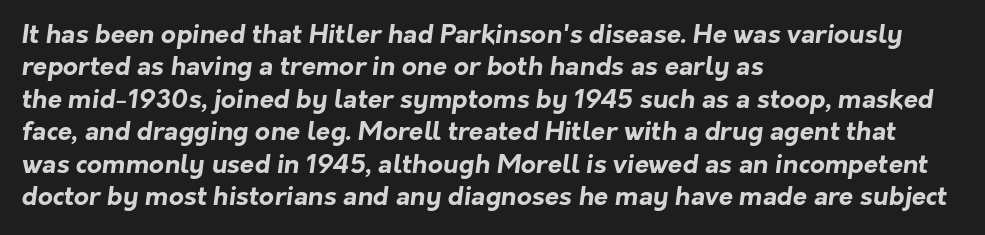
Q: Is the text bold? A: Yes.
Q: Is the text underlined? A: No.
Q: How is the paragraph aligned? A: Left-aligned.
Q: Is the spacing between letters normal or unusually wide? A: Normal.
Q: Is the spacing between lines tight, normal or loose? A: Normal.
